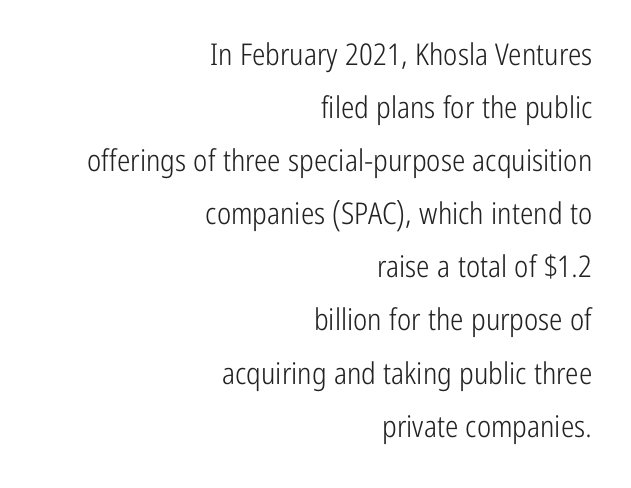
{"serif": "no", "italic": "no", "bold": "no", "weight": "light", "width": "condensed", "stroke_contrast": "low", "x_height": "medium", "monospaced": "no", "underline": "no", "align": "right", "line_spacing_ratio": 1.77, "letter_spacing": "normal", "letter_spacing_em": 0.0, "glyph_px": 30}
